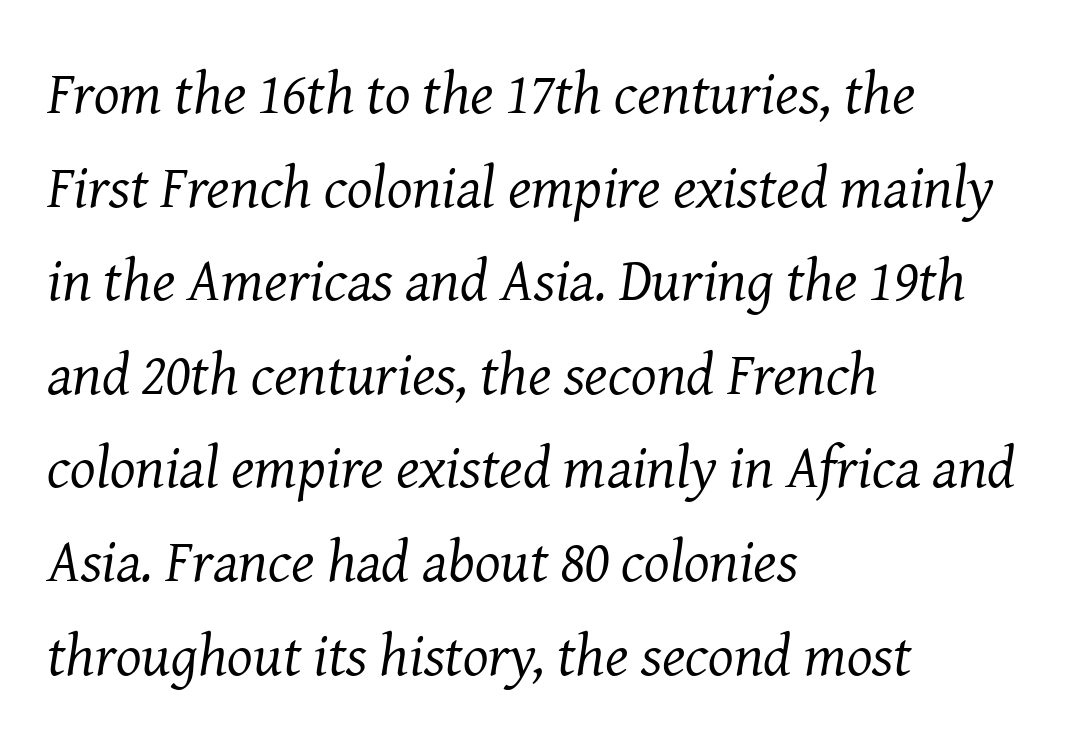
{"serif": "yes", "italic": "yes", "lean": "right", "slant_degrees": 8, "bold": "no", "weight": "regular", "width": "normal", "stroke_contrast": "medium", "x_height": "medium", "monospaced": "no", "underline": "no", "align": "left", "line_spacing": "normal", "line_spacing_ratio": 1.56, "letter_spacing": "normal", "letter_spacing_em": 0.0, "glyph_px": 60}
